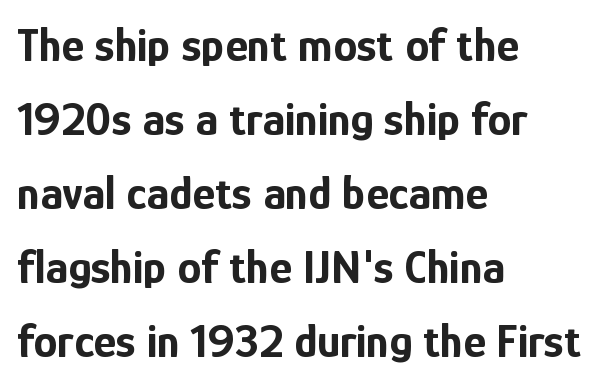
The image shows 48 px bold, condensed sans-serif type, upright; set left-aligned, normal line spacing (1.54x), normal letter spacing, not underlined; low stroke contrast and a medium x-height.
